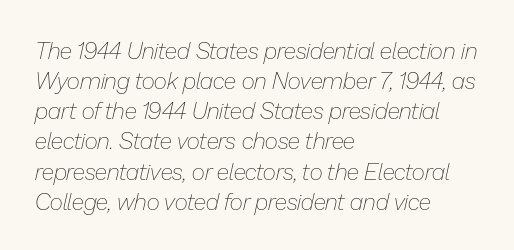
Q: Is the text bold? A: No.
Q: Is the text italic (slanted)? A: Yes, it leans right by about 13 degrees.
Q: Is the text underlined? A: No.
Q: How is the paragraph aligned? A: Left-aligned.
Q: Is the spacing between letters normal or unusually wide? A: Normal.
Q: Is the spacing between lines tight, normal or loose? A: Normal.
